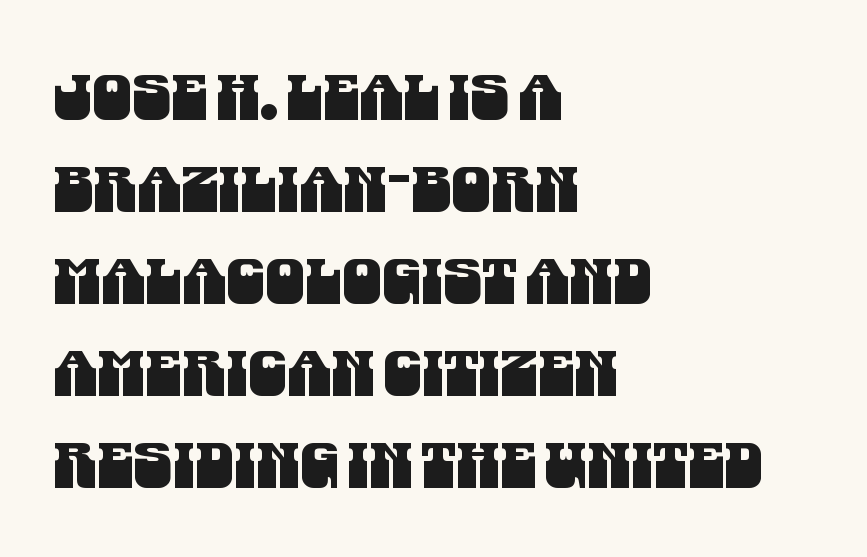
The image shows 63 px condensed sans-serif type; set left-aligned, normal line spacing (1.46x), normal letter spacing, not underlined; medium stroke contrast and a large x-height.
